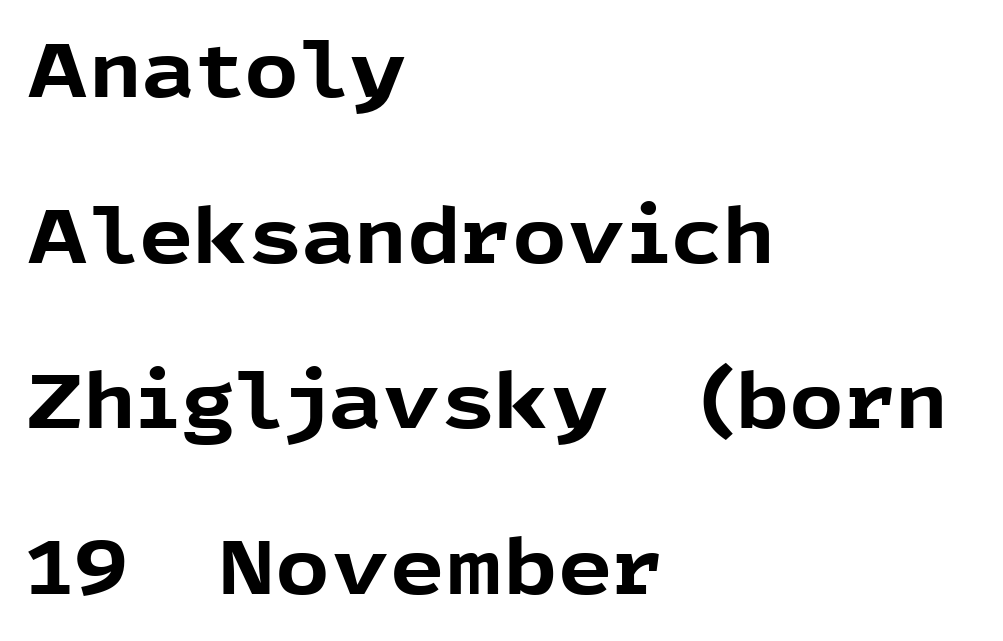
Q: Is the text bold? A: Yes.
Q: Is the text italic (slanted)? A: No, it is upright.
Q: Is the typeface a serif or a sans-serif typeface? A: Sans-serif.
Q: Is the text underlined? A: No.
Q: How is the paragraph aligned? A: Left-aligned.
Q: Is the spacing between letters normal or unusually wide? A: Normal.
Q: Is the spacing between lines tight, normal or loose? A: Loose.
Q: Width (condensed, normal, or wide)? A: Normal.
Q: x-height? A: Medium.
Q: Monospaced? A: No.
